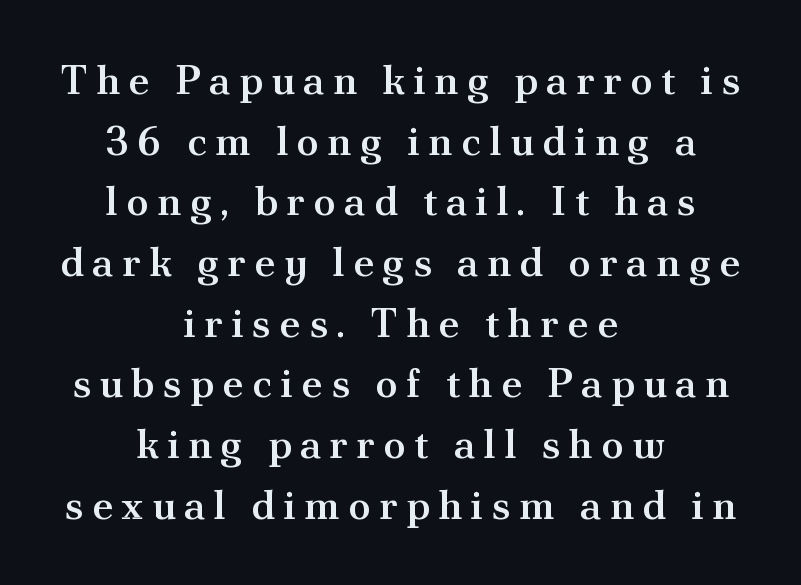
Q: Is the text bold? A: Semi-bold.
Q: Is the text italic (slanted)? A: No, it is upright.
Q: Is the typeface a serif or a sans-serif typeface? A: Serif.
Q: Is the text underlined? A: No.
Q: How is the paragraph aligned? A: Centered.
Q: Is the spacing between letters normal or unusually wide? A: Unusually wide.
Q: Is the spacing between lines tight, normal or loose? A: Normal.
Q: Width (condensed, normal, or wide)? A: Normal.
Q: Stroke contrast? A: Medium.
Q: x-height? A: Small.
Q: Monospaced? A: No.
